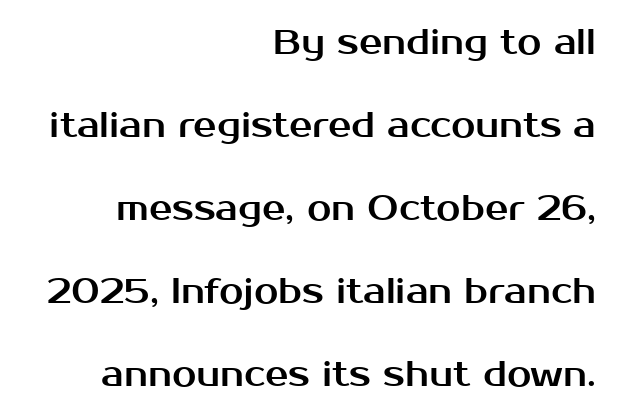
Rows of type keep a wide berth in the vertical direction. This sample is right-justified, so line beginnings fall wherever the words allow. You could not count columns in this text — the font is proportionally spaced. Nope, not italic — everything's standing straight.
